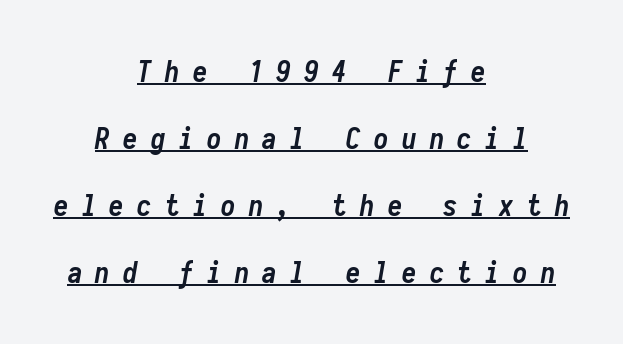
Q: Is the text bold? A: Yes.
Q: Is the text italic (slanted)? A: Yes, it leans right by about 10 degrees.
Q: Is the text underlined? A: Yes.
Q: How is the paragraph aligned? A: Centered.
Q: Is the spacing between letters normal or unusually wide? A: Unusually wide.
Q: Is the spacing between lines tight, normal or loose? A: Loose.
Q: Width (condensed, normal, or wide)? A: Condensed.
Q: Stroke contrast? A: Low.
Q: x-height? A: Medium.
Q: Monospaced? A: Yes.
